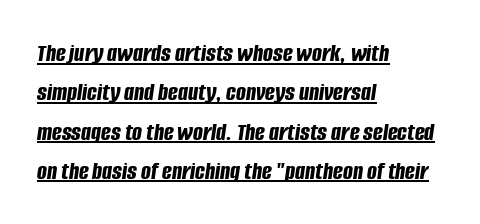
Caption: standard tracking, unaltered. Characters are canted at an angle relative to the baseline's perpendicular. This block has exactly the height ordinary leading produces. The glyphs are accompanied by a horizontal stroke just below them. Set as a true bold cut, around the 700 mark.
